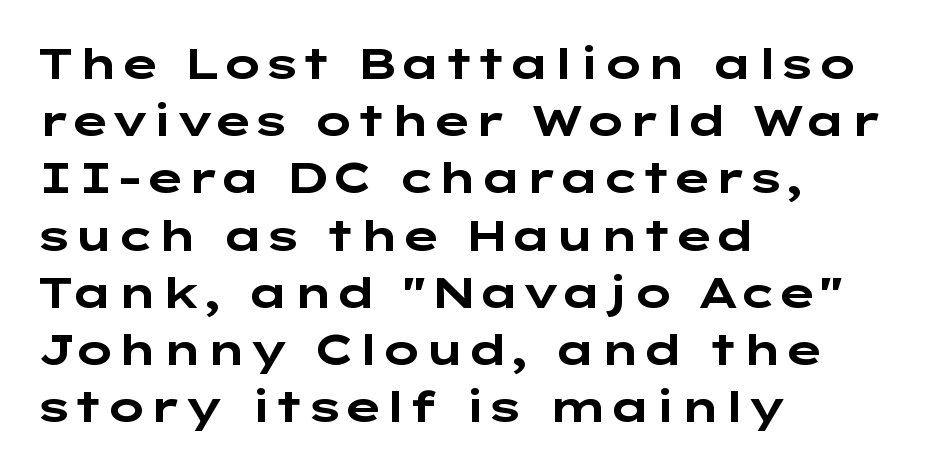
The image shows 43 px bold, wide sans-serif type, upright; set left-aligned, normal line spacing (1.33x), normal letter spacing, not underlined; low stroke contrast and a medium x-height.
